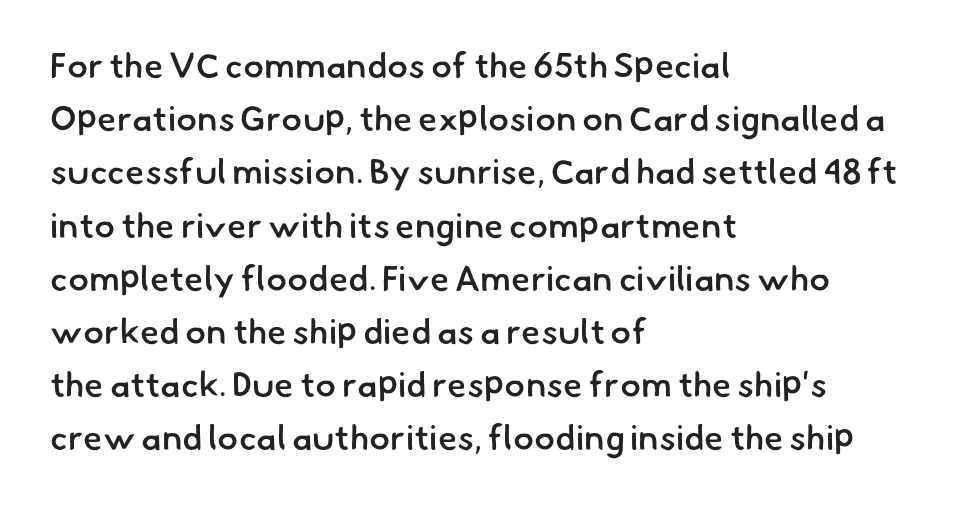
You could not count columns in this text — the font is proportionally spaced. Regarding leading, the lines here are spaced in the standard way. Tracking value appears to be zero — textbook default spacing. Horizontal alignment here is leftward, the default for most running prose. This rendering features lettering with no underline.
